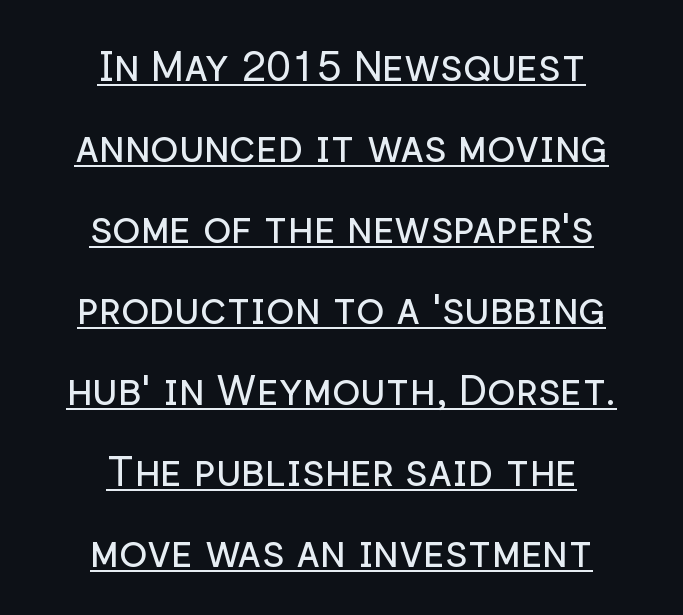
The image shows 42 px regular-weight sans-serif type, upright; set centered, loose line spacing (1.93x), normal letter spacing, underlined; low stroke contrast and a medium x-height.
